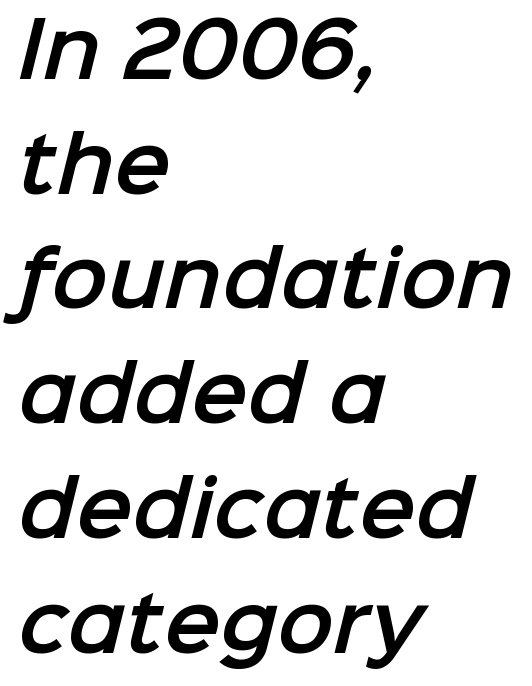
{"serif": "no", "width": "normal", "stroke_contrast": "low", "x_height": "medium", "monospaced": "no", "underline": "no", "align": "left", "line_spacing": "normal", "line_spacing_ratio": 1.53, "letter_spacing": "normal", "letter_spacing_em": 0.0, "glyph_px": 75}
